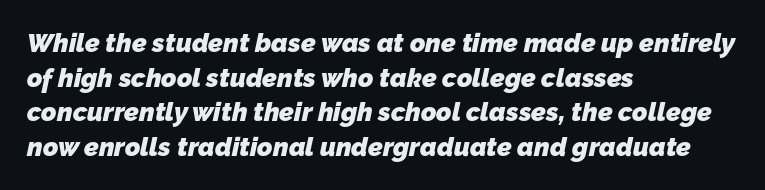
A dark, heavy texture on the line: the type is bold. The paragraph has a hard left edge and a soft right edge. Underline: absent. In terms of leading, this rendering sits right in the middle. In terms of letterspacing, this is plain default setting.
